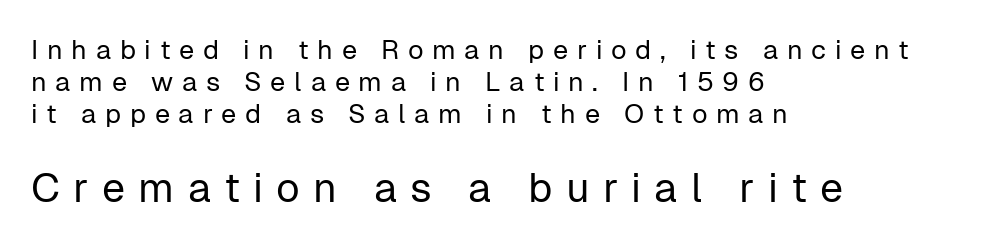
{"serif": "no", "italic": "no", "bold": "no", "weight": "regular", "width": "normal", "stroke_contrast": "low", "x_height": "medium", "monospaced": "no", "underline": "no", "align": "left", "line_spacing_ratio": 1.19, "letter_spacing": "wide", "letter_spacing_em": 0.32, "larger_block": "second", "size_ratio": 1.52, "glyph_px": 41}
